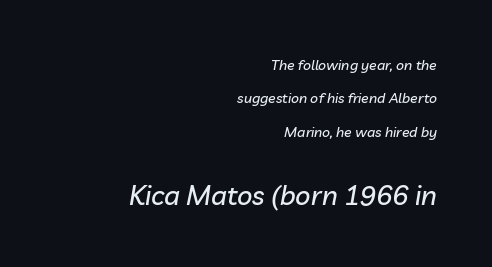
{"italic": "yes", "lean": "right", "slant_degrees": 10, "underline": "no", "align": "right", "line_spacing": "loose", "line_spacing_ratio": 2.39, "letter_spacing": "normal", "letter_spacing_em": 0.0, "larger_block": "second", "size_ratio": 1.93, "glyph_px": 27}
